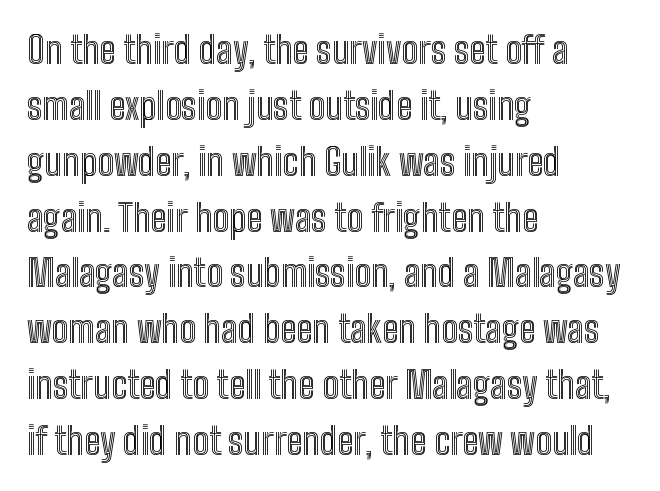
The image shows 37 px condensed type, upright; set left-aligned, normal line spacing (1.51x), normal letter spacing, not underlined; a medium x-height.
